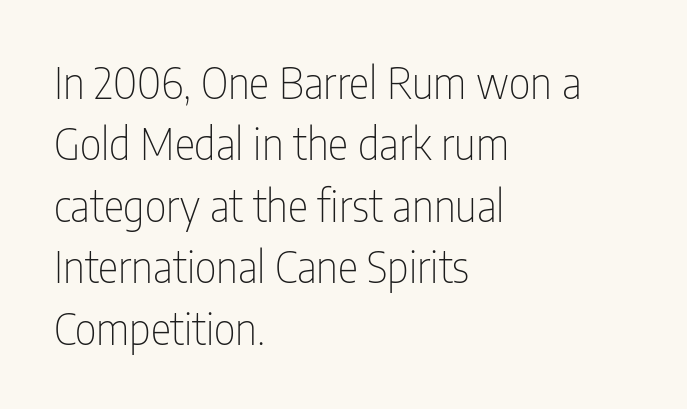
The image shows 43 px thin, condensed sans-serif type, upright; set left-aligned, normal line spacing (1.43x), normal letter spacing, not underlined; low stroke contrast and a medium x-height.
